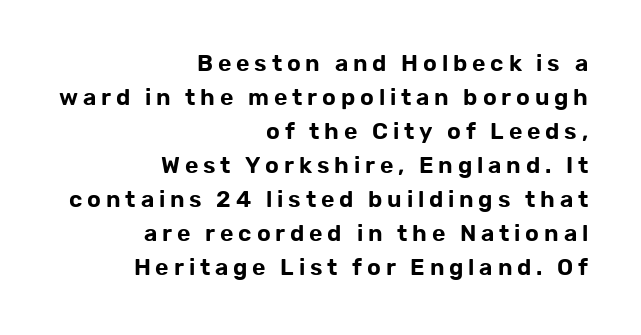
Observe the wide spacing: letters keep a clear distance from each other. Evenly set lines give the paragraph a standard silhouette. Each line ends at the same right margin while the left side varies. Style check: upright. Check under the words: just untouched page.
